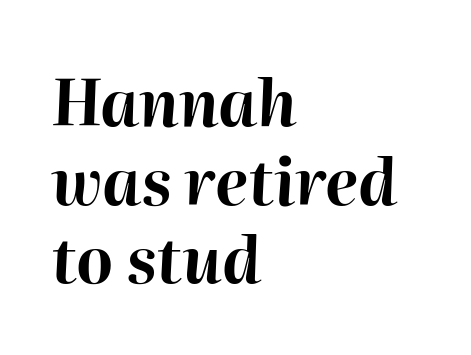
The image shows 63 px bold type, italic (leaning right); set left-aligned, normal line spacing (1.25x), normal letter spacing, not underlined; high stroke contrast and a medium x-height.
